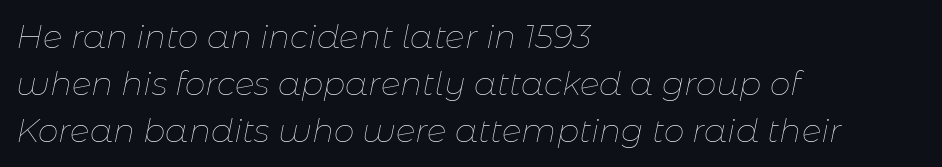
Look at the tracking — it's just the regular setting, nothing added. An italicized treatment has been applied to the whole sample. A bare baseline throughout the passage. The letters advance in unequal steps, a hallmark of proportional type. Summary of weight: not heavy and not bold. Each new line begins a customary step beneath the previous one.
